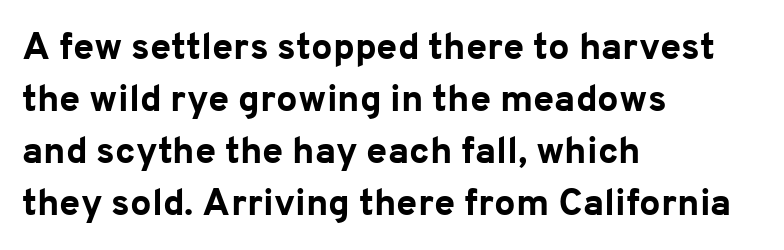
{"serif": "no", "italic": "no", "bold": "yes", "weight": "bold", "width": "normal", "stroke_contrast": "low", "x_height": "medium", "monospaced": "no", "underline": "no", "align": "left", "line_spacing": "normal", "line_spacing_ratio": 1.37, "letter_spacing": "normal", "letter_spacing_em": 0.0, "glyph_px": 38}
